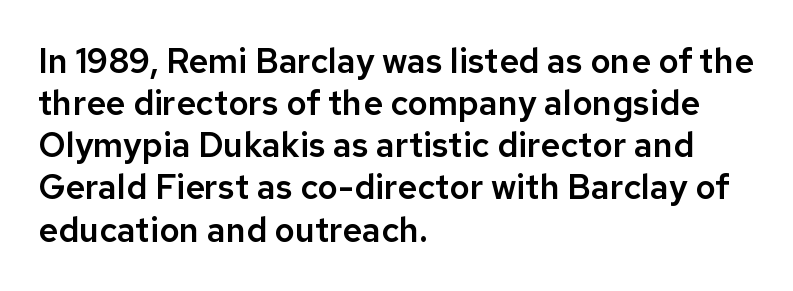
Do the characters align in a grid? No, the font is proportional. Observe the ordinary spacing: letters are neighbours, not strangers. Just letters on the line, the space beneath them empty. The text was rendered using a sans face with plain stroke endings. Posture: vertical. A student would call this left alignment; a typographer would say flush left, rag right.
